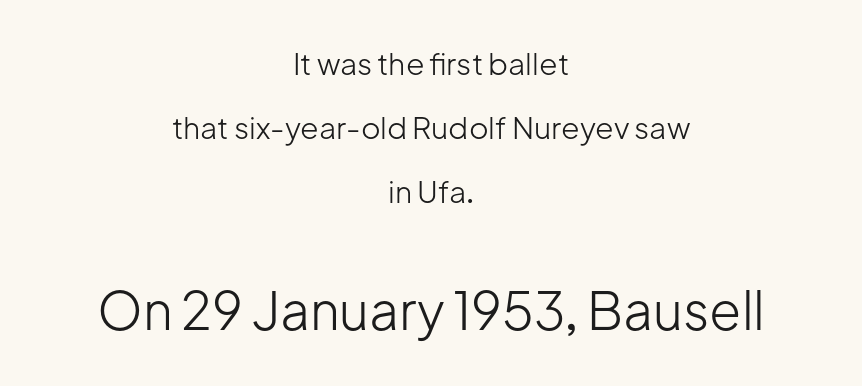
Q: Is the text bold? A: No.
Q: Is the text italic (slanted)? A: No, it is upright.
Q: Is the typeface a serif or a sans-serif typeface? A: Sans-serif.
Q: Is the text underlined? A: No.
Q: How is the paragraph aligned? A: Centered.
Q: Is the spacing between letters normal or unusually wide? A: Normal.
Q: Is the spacing between lines tight, normal or loose? A: Loose.
Q: Which block of text is set in a larger size, the first (top) or the second (bottom)? A: The second (bottom) one.
Q: Width (condensed, normal, or wide)? A: Normal.
Q: Stroke contrast? A: Low.
Q: x-height? A: Medium.
Q: Monospaced? A: No.
